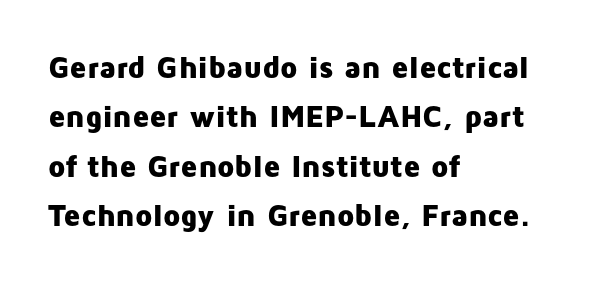
Q: Is the text bold? A: Yes.
Q: Is the text italic (slanted)? A: No, it is upright.
Q: Is the typeface a serif or a sans-serif typeface? A: Sans-serif.
Q: Is the text underlined? A: No.
Q: How is the paragraph aligned? A: Left-aligned.
Q: Is the spacing between letters normal or unusually wide? A: Normal.
Q: Is the spacing between lines tight, normal or loose? A: Normal.
Q: Width (condensed, normal, or wide)? A: Normal.
Q: Stroke contrast? A: Low.
Q: x-height? A: Medium.
Q: Monospaced? A: No.
